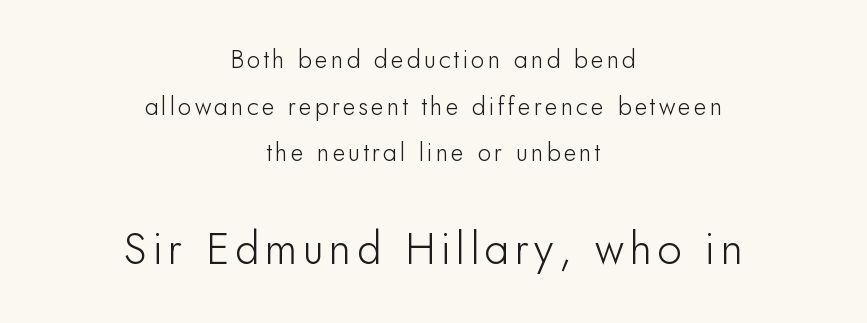
Q: Is the text italic (slanted)? A: No, it is upright.
Q: Is the typeface a serif or a sans-serif typeface? A: Sans-serif.
Q: Is the text underlined? A: No.
Q: How is the paragraph aligned? A: Centered.
Q: Which block of text is set in a larger size, the first (top) or the second (bottom)? A: The second (bottom) one.
Q: Width (condensed, normal, or wide)? A: Normal.
Q: Stroke contrast? A: Low.
Q: x-height? A: Small.
Q: Monospaced? A: No.
